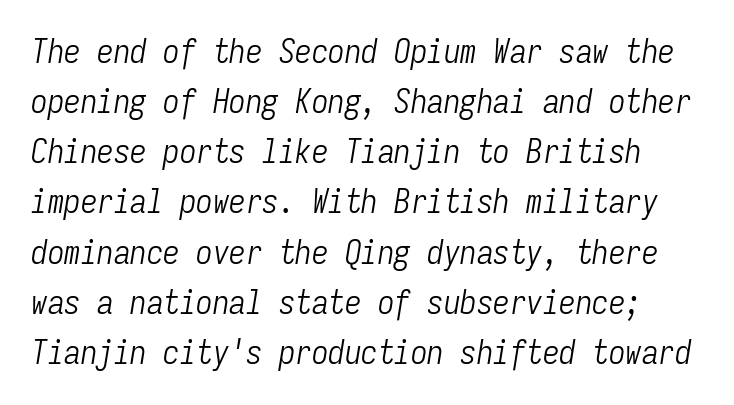
The image shows 33 px light, condensed type, italic (leaning right), monospaced; set normal line spacing (1.52x), normal letter spacing, not underlined; low stroke contrast and a medium x-height.
